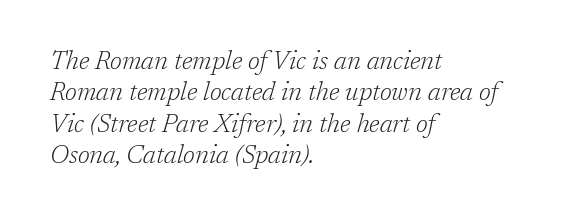
Q: Is the text bold? A: No.
Q: Is the text italic (slanted)? A: Yes, it leans right by about 17 degrees.
Q: Is the text underlined? A: No.
Q: How is the paragraph aligned? A: Left-aligned.
Q: Is the spacing between letters normal or unusually wide? A: Normal.
Q: Is the spacing between lines tight, normal or loose? A: Normal.
